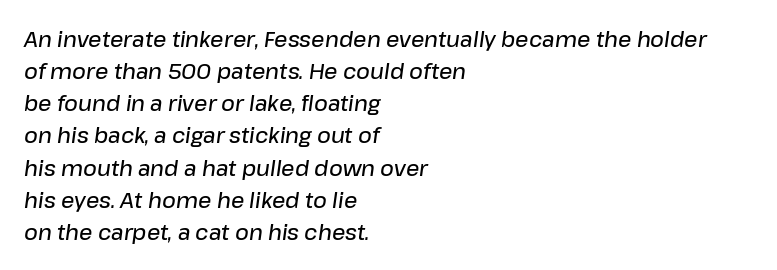
{"italic": "yes", "lean": "right", "slant_degrees": 8, "bold": "semi", "underline": "no", "align": "left", "line_spacing": "normal", "line_spacing_ratio": 1.53, "letter_spacing": "normal", "letter_spacing_em": 0.0, "glyph_px": 21}
